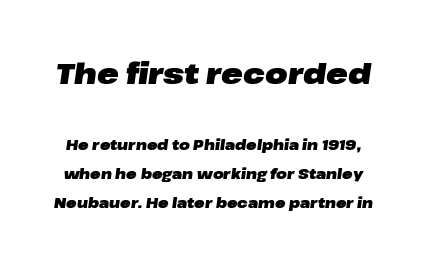
The image shows 29 px heavy, wide type, italic (leaning right); set loose line spacing (2.06x), normal letter spacing, not underlined; the first (top) block is 2.07x larger; low stroke contrast and a medium x-height.
